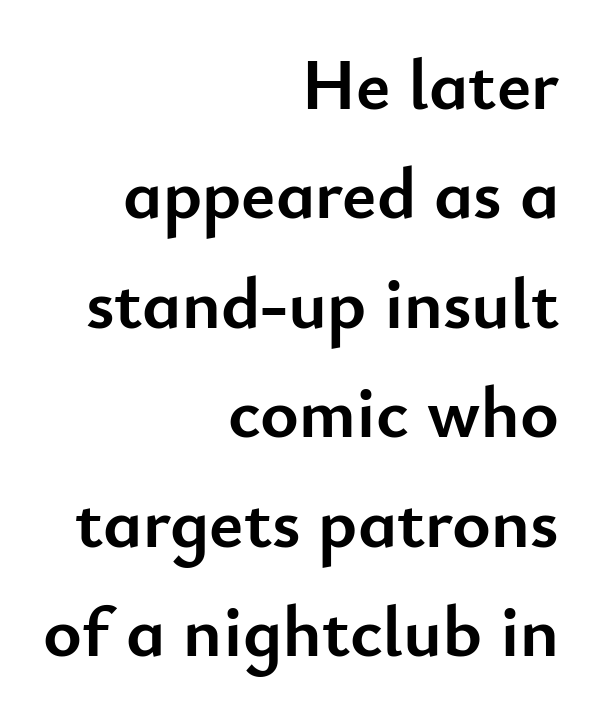
Q: Is the text bold? A: Yes.
Q: Is the text italic (slanted)? A: No, it is upright.
Q: Is the typeface a serif or a sans-serif typeface? A: Sans-serif.
Q: Is the text underlined? A: No.
Q: How is the paragraph aligned? A: Right-aligned.
Q: Is the spacing between letters normal or unusually wide? A: Normal.
Q: Is the spacing between lines tight, normal or loose? A: Normal.
Q: Width (condensed, normal, or wide)? A: Normal.
Q: Stroke contrast? A: Low.
Q: x-height? A: Small.
Q: Monospaced? A: No.
